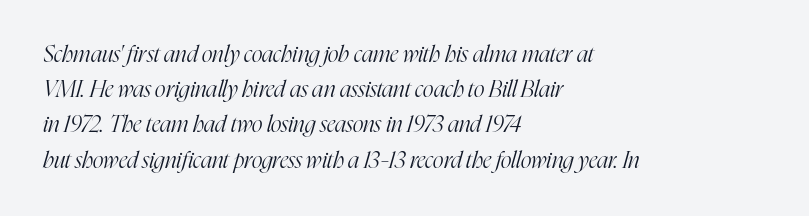
Q: Is the text bold? A: No.
Q: Is the text italic (slanted)? A: Yes, it leans right by about 16 degrees.
Q: Is the text underlined? A: No.
Q: How is the paragraph aligned? A: Left-aligned.
Q: Is the spacing between letters normal or unusually wide? A: Normal.
Q: Is the spacing between lines tight, normal or loose? A: Normal.
